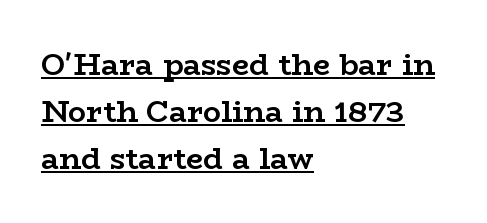
{"serif": "yes", "italic": "no", "bold": "yes", "weight": "semibold", "width": "wide", "stroke_contrast": "low", "x_height": "medium", "monospaced": "no", "underline": "yes", "align": "left", "line_spacing": "normal", "line_spacing_ratio": 1.56, "letter_spacing": "normal", "letter_spacing_em": 0.0, "glyph_px": 30}
